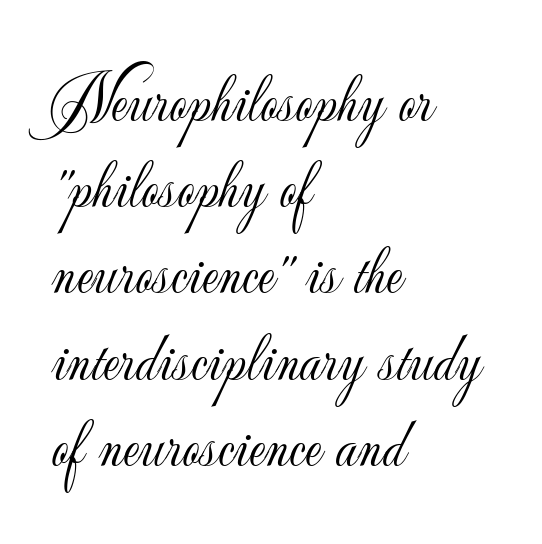
The image shows 69 px light sans-serif type; set left-aligned, normal line spacing (1.25x), normal letter spacing, not underlined; low stroke contrast and a small x-height.
